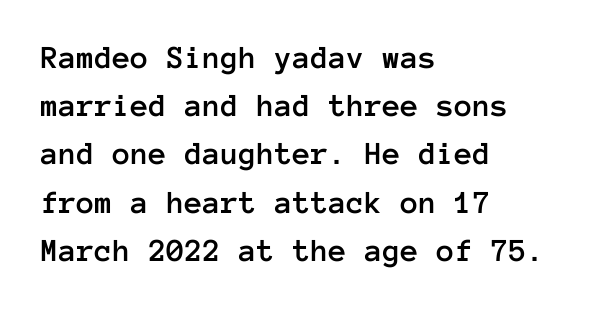
The image shows 33 px text type, upright, monospaced; set left-aligned, normal line spacing (1.46x), normal letter spacing, not underlined; low stroke contrast and a medium x-height.
